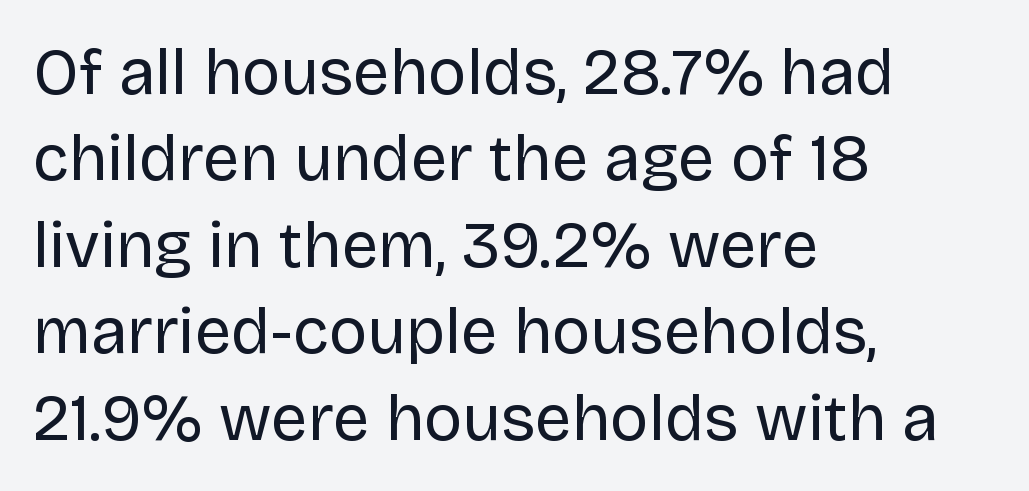
Q: Is the text bold? A: No.
Q: Is the text italic (slanted)? A: No, it is upright.
Q: Is the typeface a serif or a sans-serif typeface? A: Sans-serif.
Q: Is the text underlined? A: No.
Q: How is the paragraph aligned? A: Left-aligned.
Q: Is the spacing between letters normal or unusually wide? A: Normal.
Q: Is the spacing between lines tight, normal or loose? A: Normal.
Q: Width (condensed, normal, or wide)? A: Normal.
Q: Stroke contrast? A: Low.
Q: x-height? A: Large.
Q: Monospaced? A: No.
